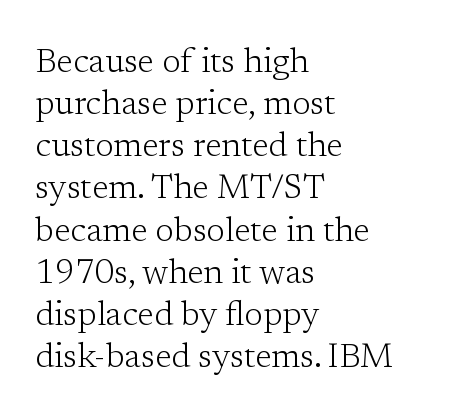
Q: Is the text bold? A: No.
Q: Is the text italic (slanted)? A: No, it is upright.
Q: Is the typeface a serif or a sans-serif typeface? A: Serif.
Q: Is the text underlined? A: No.
Q: How is the paragraph aligned? A: Left-aligned.
Q: Is the spacing between letters normal or unusually wide? A: Normal.
Q: Width (condensed, normal, or wide)? A: Normal.
Q: Stroke contrast? A: Low.
Q: x-height? A: Medium.
Q: Monospaced? A: No.
